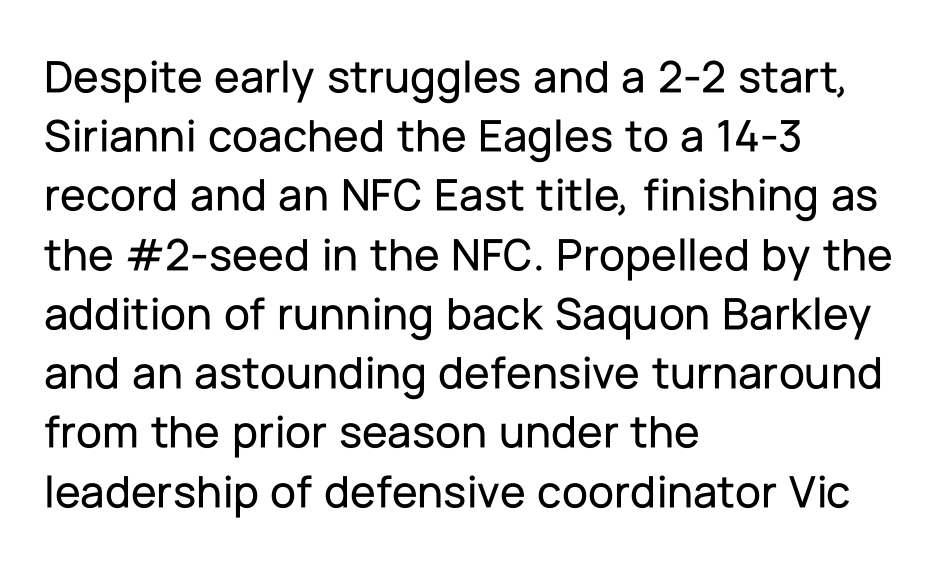
Q: Is the text italic (slanted)? A: No, it is upright.
Q: Is the typeface a serif or a sans-serif typeface? A: Sans-serif.
Q: Is the text underlined? A: No.
Q: How is the paragraph aligned? A: Left-aligned.
Q: Is the spacing between letters normal or unusually wide? A: Normal.
Q: Is the spacing between lines tight, normal or loose? A: Normal.
Q: Width (condensed, normal, or wide)? A: Normal.
Q: Stroke contrast? A: Low.
Q: x-height? A: Medium.
Q: Monospaced? A: No.
